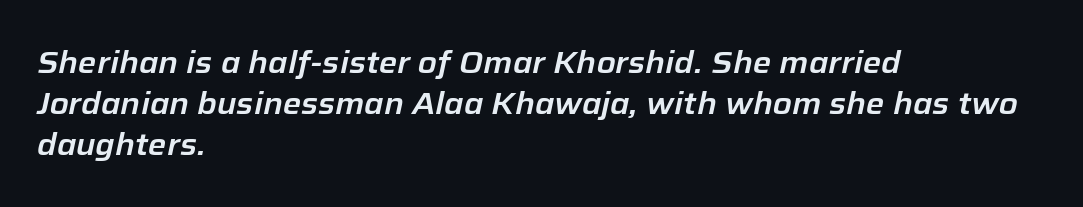
Q: Is the text italic (slanted)? A: Yes, it leans right by about 12 degrees.
Q: Is the text underlined? A: No.
Q: How is the paragraph aligned? A: Left-aligned.
Q: Is the spacing between letters normal or unusually wide? A: Normal.
Q: Is the spacing between lines tight, normal or loose? A: Normal.
Q: Width (condensed, normal, or wide)? A: Normal.
Q: Stroke contrast? A: Low.
Q: x-height? A: Medium.
Q: Monospaced? A: No.
